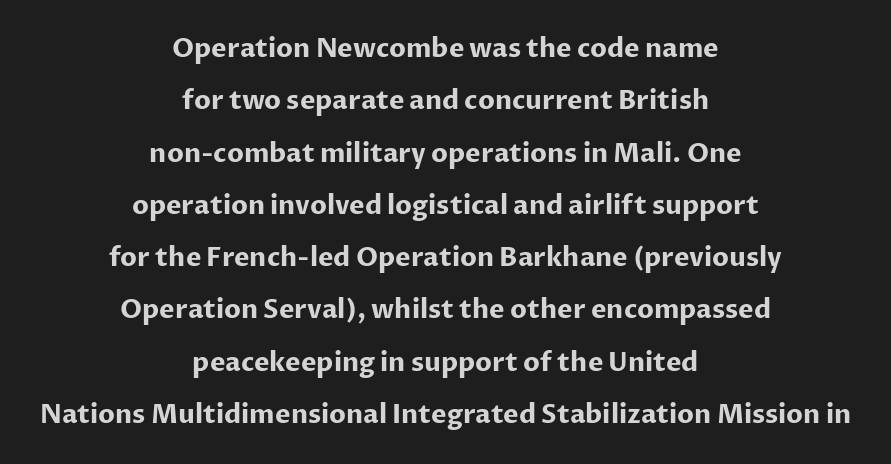
The image shows 26 px bold type, upright; set centered, loose line spacing (2.01x), normal letter spacing, not underlined.
